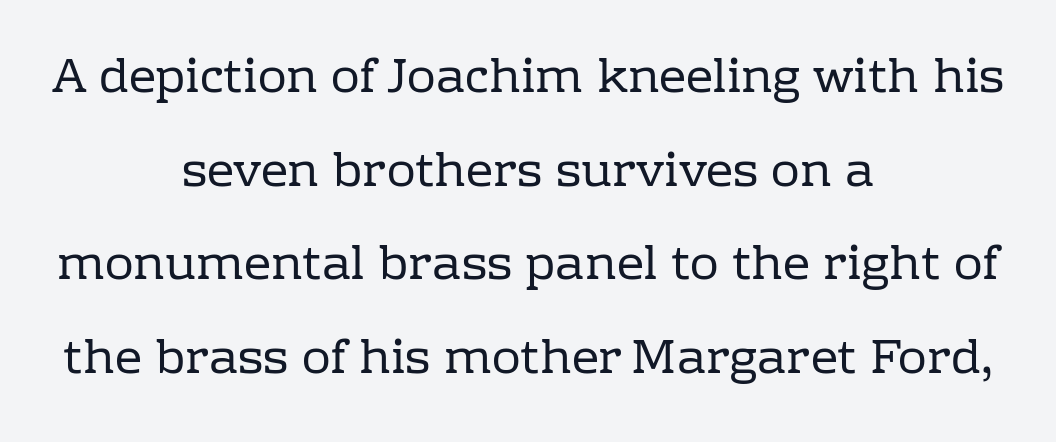
The image shows 48 px regular-weight serif type, upright; set centered, loose line spacing (1.95x), normal letter spacing, not underlined; low stroke contrast and a medium x-height.
